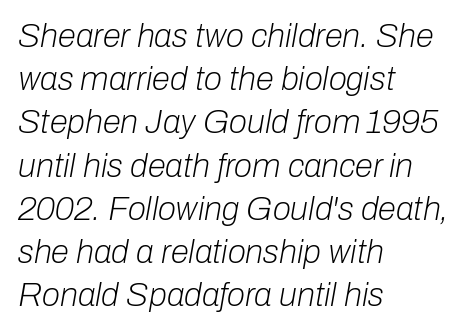
Here the designer chose a conventional face with non-uniform glyph widths. The letterforms sit shoulder to shoulder at normal distance. The rag falls on the right side of this text block. Observe the lean: these are italic letterforms. Descender tails drop into unmarked territory.
